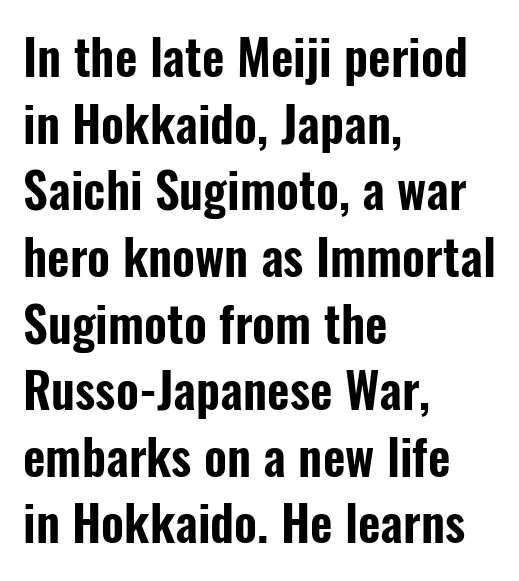
In terms of letterspacing, this is plain default setting. The paragraph has a hard left edge and a soft right edge. Each new line begins a customary step beneath the previous one. If you drew a line through each stem, it would be perfectly vertical. The designer went with a sans here, leaving each stem footless. Is this a fixed-width face? No — the glyphs have proportional, varying widths.
